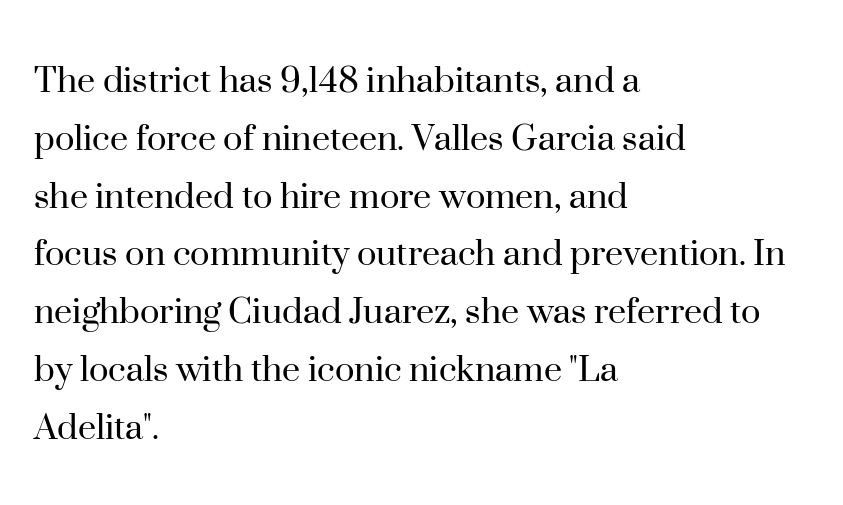
The image shows 41 px regular-weight serif type, upright; set left-aligned, normal line spacing (1.41x), normal letter spacing, not underlined; high stroke contrast and a small x-height.
